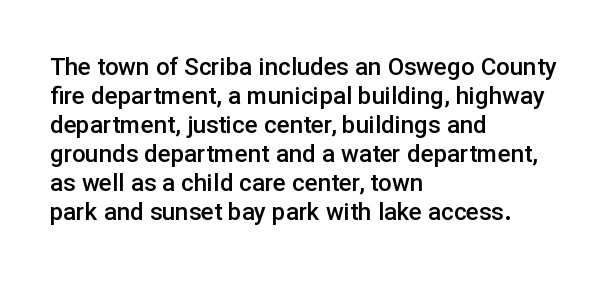
A fair bit of extra ink — the face is semibold, not bold. Reading down the block, your eye returns to a fixed left position each line. Style check: upright. Compared with typical body copy, the letter spacing here is the same. The passage shown is not underscored anywhere.
